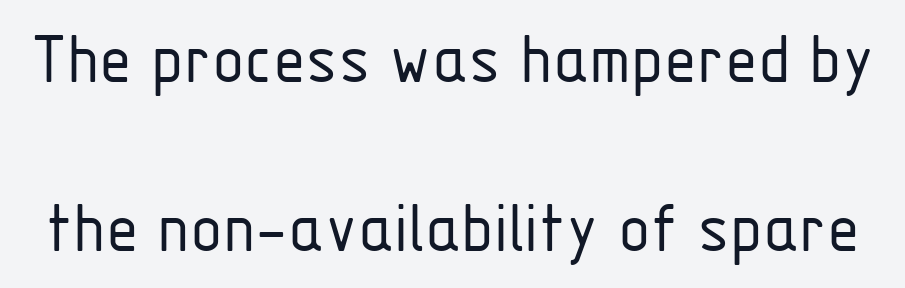
Q: Is the text bold? A: No.
Q: Is the text italic (slanted)? A: No, it is upright.
Q: Is the typeface a serif or a sans-serif typeface? A: Sans-serif.
Q: Is the text underlined? A: No.
Q: Is the spacing between letters normal or unusually wide? A: Normal.
Q: Is the spacing between lines tight, normal or loose? A: Loose.
Q: Width (condensed, normal, or wide)? A: Condensed.
Q: Stroke contrast? A: Low.
Q: x-height? A: Medium.
Q: Monospaced? A: No.
